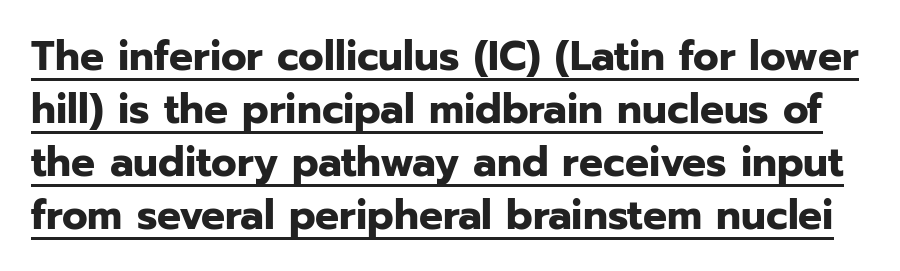
The image shows 42 px bold sans-serif type, upright; set normal line spacing (1.26x), normal letter spacing, underlined; low stroke contrast and a medium x-height.
